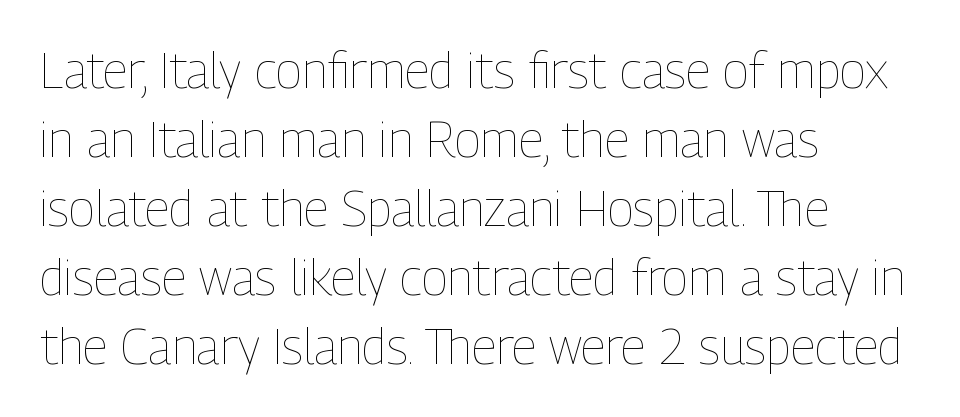
The image shows 49 px thin, condensed type, upright; set left-aligned, normal line spacing (1.41x), normal letter spacing, not underlined; low stroke contrast and a medium x-height.
